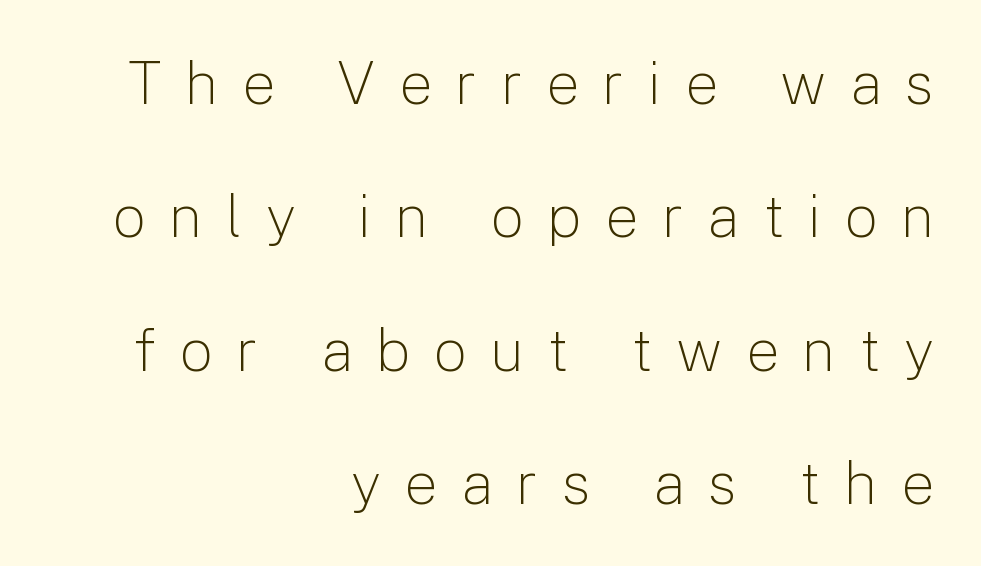
Q: Is the text bold? A: No.
Q: Is the text italic (slanted)? A: No, it is upright.
Q: Is the typeface a serif or a sans-serif typeface? A: Sans-serif.
Q: Is the text underlined? A: No.
Q: How is the paragraph aligned? A: Right-aligned.
Q: Is the spacing between letters normal or unusually wide? A: Unusually wide.
Q: Is the spacing between lines tight, normal or loose? A: Loose.
Q: Width (condensed, normal, or wide)? A: Normal.
Q: Stroke contrast? A: Low.
Q: x-height? A: Medium.
Q: Monospaced? A: No.
